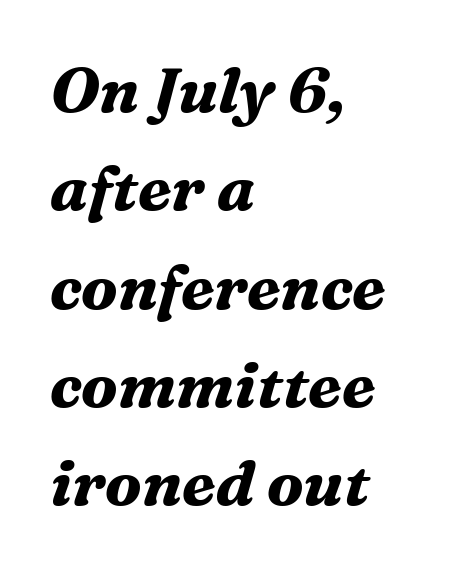
Which margin do the lines hug? The left one — the right edge is uneven. The space beneath each line is pristine and unruled. Rendered with sloped, italic letterforms. Each letter keeps its own natural width here, so spacing adapts to shape. Observe the ordinary spacing: letters are neighbours, not strangers. Plenty of ink on the page — the face is bold.
